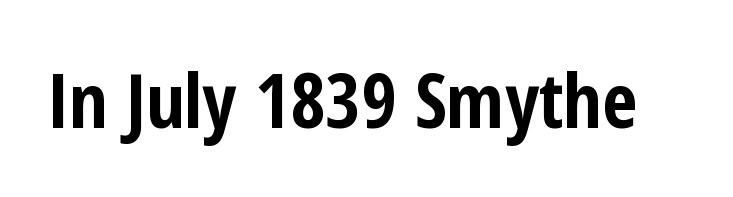
Q: Is the text bold? A: Yes.
Q: Is the text italic (slanted)? A: No, it is upright.
Q: Is the typeface a serif or a sans-serif typeface? A: Sans-serif.
Q: Is the text underlined? A: No.
Q: Is the spacing between letters normal or unusually wide? A: Normal.
Q: Width (condensed, normal, or wide)? A: Condensed.
Q: Stroke contrast? A: Low.
Q: x-height? A: Medium.
Q: Monospaced? A: No.
